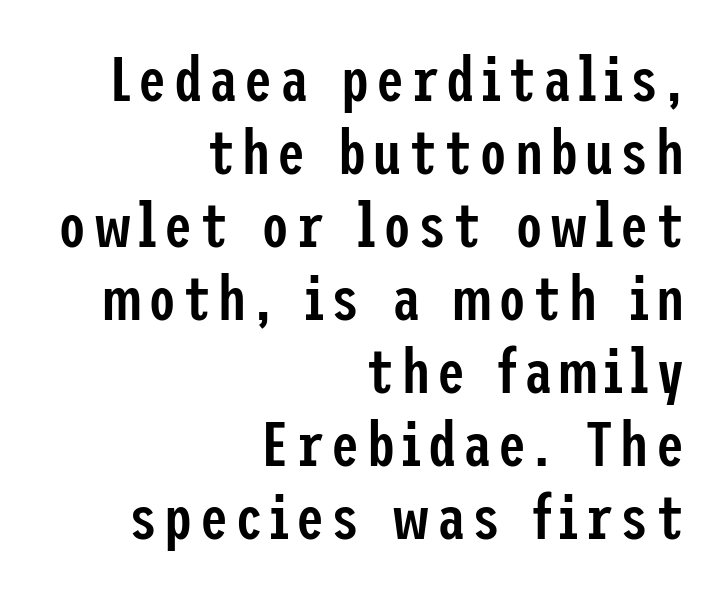
The image shows 63 px semibold, condensed sans-serif type, upright; set right-aligned, line spacing 1.16x, not underlined; low stroke contrast and a medium x-height.
